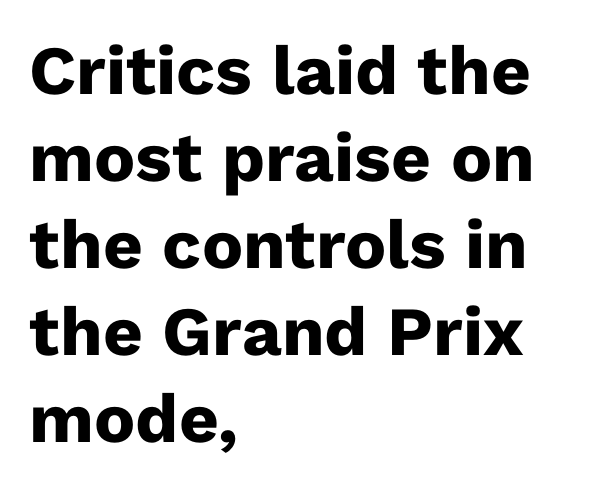
{"serif": "no", "italic": "no", "bold": "yes", "weight": "heavy", "width": "normal", "stroke_contrast": "low", "x_height": "medium", "monospaced": "no", "underline": "no", "align": "left", "line_spacing": "normal", "line_spacing_ratio": 1.26, "letter_spacing": "normal", "letter_spacing_em": 0.0, "glyph_px": 69}
